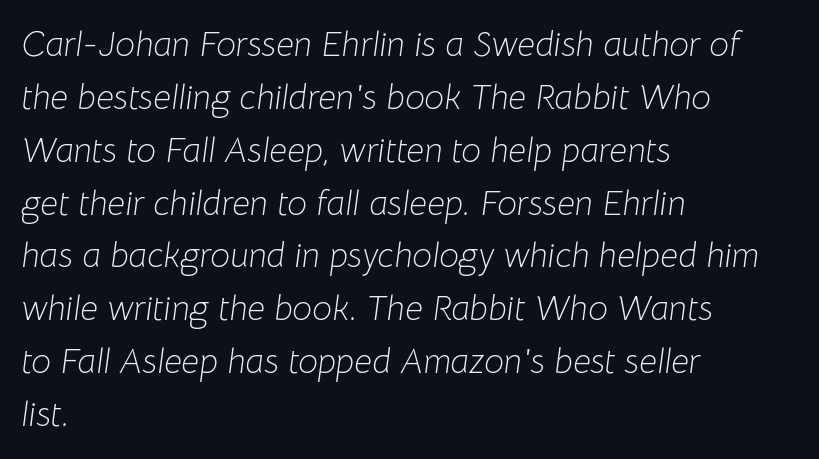
The image shows 35 px light type, italic (leaning right); set left-aligned, normal line spacing (1.51x), normal letter spacing, not underlined; low stroke contrast and a medium x-height.
